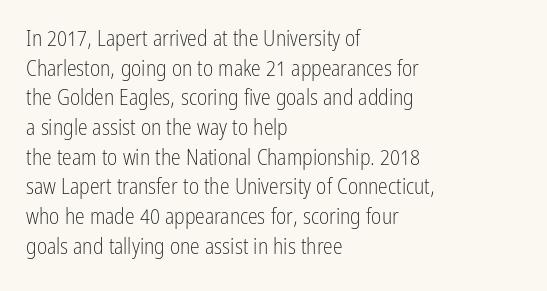
Q: Is the text bold? A: No.
Q: Is the text italic (slanted)? A: No, it is upright.
Q: Is the text underlined? A: No.
Q: How is the paragraph aligned? A: Left-aligned.
Q: Is the spacing between letters normal or unusually wide? A: Normal.
Q: Is the spacing between lines tight, normal or loose? A: Normal.
